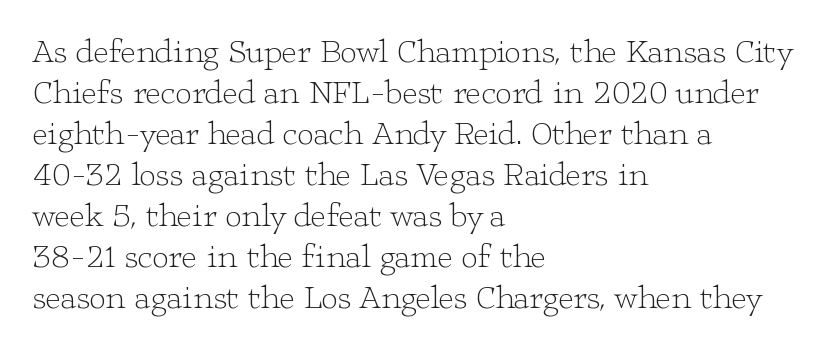
Font category for this specimen: serif. The space beneath each line is pristine and unruled. In CSS terms this would be text-align: left. Short note: letters normally spaced. A light-to-regular cut is what we see here.
